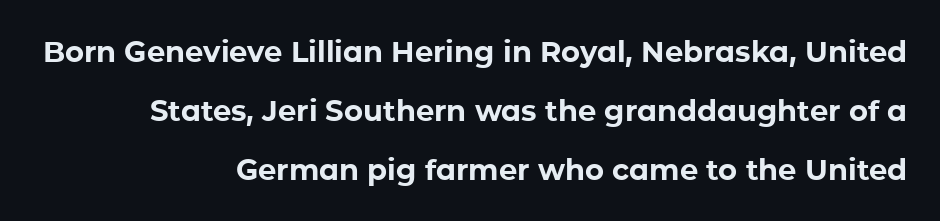
{"serif": "no", "italic": "no", "bold": "yes", "weight": "bold", "width": "normal", "stroke_contrast": "low", "x_height": "medium", "monospaced": "no", "underline": "no", "align": "right", "line_spacing": "loose", "line_spacing_ratio": 2.03, "letter_spacing": "normal", "letter_spacing_em": 0.0, "glyph_px": 29}
